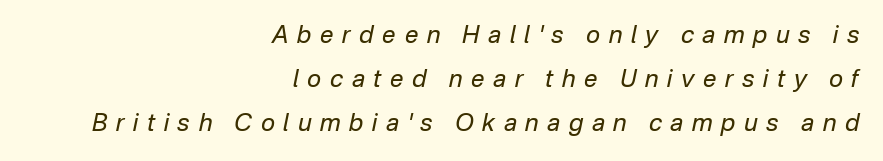
The image shows 24 px text type, italic (leaning right); set right-aligned, line spacing 1.83x, unusually wide letter spacing (+0.36 em), not underlined.
